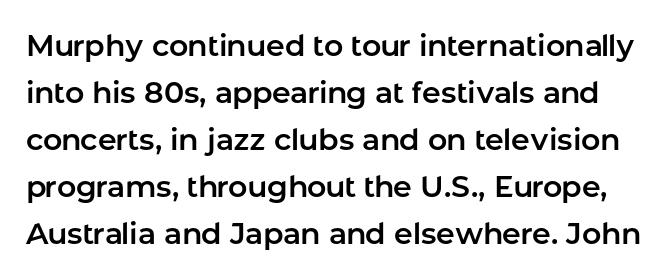
The image shows 30 px sans-serif type, upright; set normal line spacing (1.57x), normal letter spacing, not underlined; low stroke contrast and a medium x-height.
